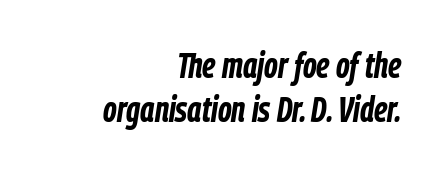
The image shows 35 px bold, condensed type, italic (leaning right); set right-aligned, normal line spacing (1.26x), normal letter spacing, not underlined; low stroke contrast and a medium x-height.
